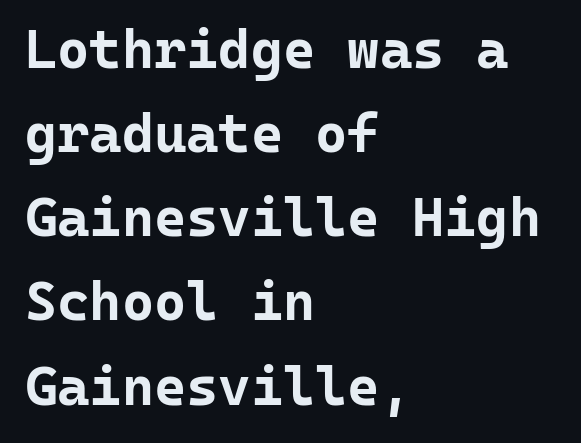
Q: Is the text bold? A: Yes.
Q: Is the text italic (slanted)? A: No, it is upright.
Q: Is the typeface a serif or a sans-serif typeface? A: Sans-serif.
Q: Is the text underlined? A: No.
Q: How is the paragraph aligned? A: Left-aligned.
Q: Is the spacing between letters normal or unusually wide? A: Normal.
Q: Is the spacing between lines tight, normal or loose? A: Normal.
Q: Width (condensed, normal, or wide)? A: Normal.
Q: Stroke contrast? A: Low.
Q: x-height? A: Medium.
Q: Monospaced? A: Yes.
